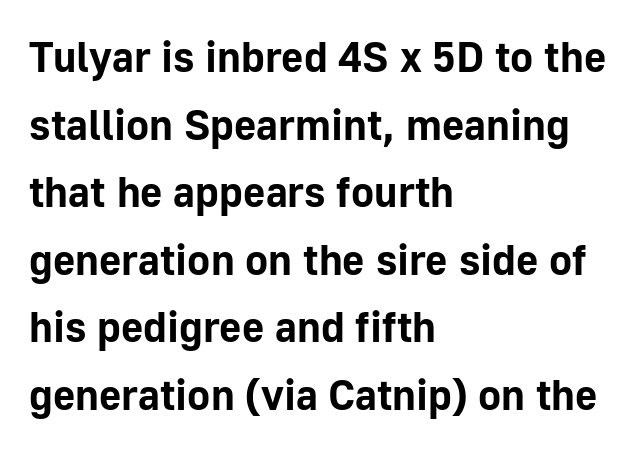
{"serif": "no", "italic": "no", "bold": "yes", "weight": "bold", "width": "normal", "stroke_contrast": "low", "x_height": "medium", "monospaced": "no", "underline": "no", "align": "left", "line_spacing": "normal", "line_spacing_ratio": 1.57, "letter_spacing": "normal", "letter_spacing_em": 0.0, "glyph_px": 43}
